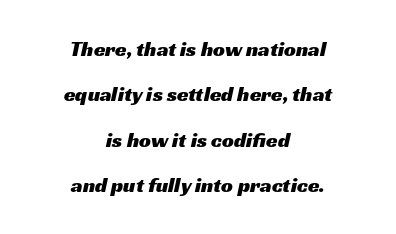
{"underline": "no", "align": "center", "line_spacing": "loose", "line_spacing_ratio": 2.16, "letter_spacing": "normal", "letter_spacing_em": 0.0, "glyph_px": 21}
